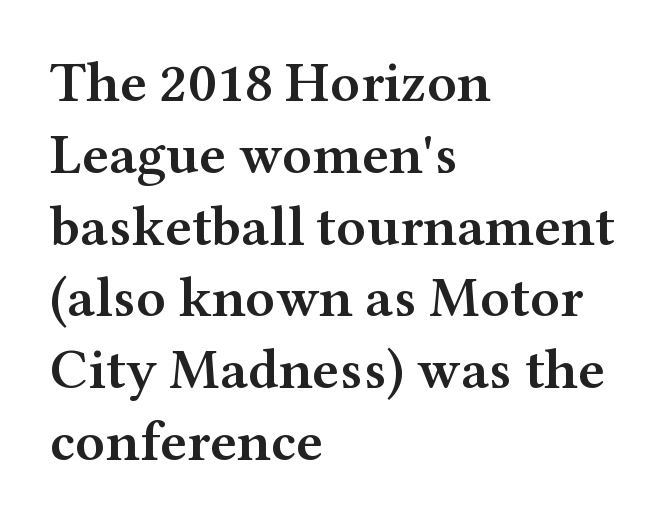
The image shows 57 px semibold, wide serif type, upright; set left-aligned, normal line spacing (1.26x), normal letter spacing, not underlined; medium stroke contrast and a medium x-height.
